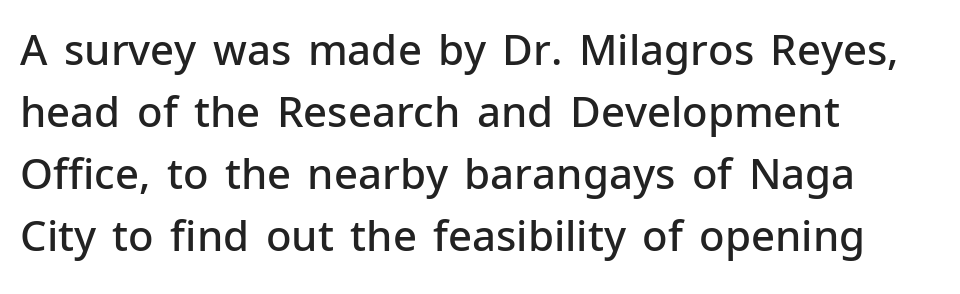
Q: Is the text bold? A: Semi-bold.
Q: Is the text italic (slanted)? A: No, it is upright.
Q: Is the typeface a serif or a sans-serif typeface? A: Sans-serif.
Q: Is the text underlined? A: No.
Q: How is the paragraph aligned? A: Left-aligned.
Q: Is the spacing between letters normal or unusually wide? A: Normal.
Q: Is the spacing between lines tight, normal or loose? A: Normal.
Q: Width (condensed, normal, or wide)? A: Normal.
Q: Stroke contrast? A: Low.
Q: x-height? A: Medium.
Q: Monospaced? A: No.
